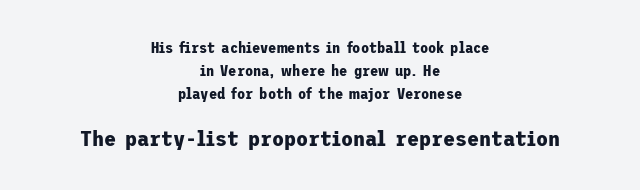
Layout note: lines centered. Each word holds together tightly as a unit, with standard inter-letter gaps. Whoever set this chose a conventional vertical rhythm. A full-strength bold gives these letters their thick strokes. Every stem runs plumb, perpendicular to the baseline.
